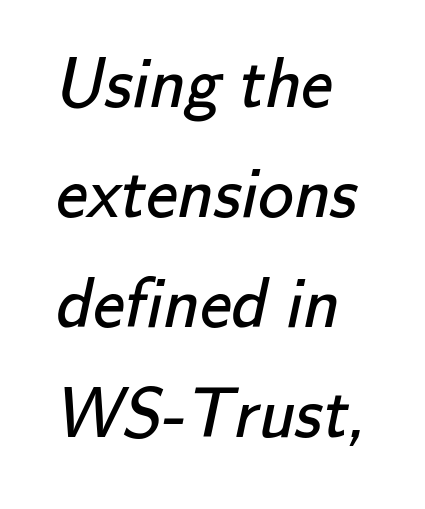
The image shows 71 px regular-weight sans-serif type; set left-aligned, normal line spacing (1.55x), normal letter spacing, not underlined; low stroke contrast and a small x-height.
